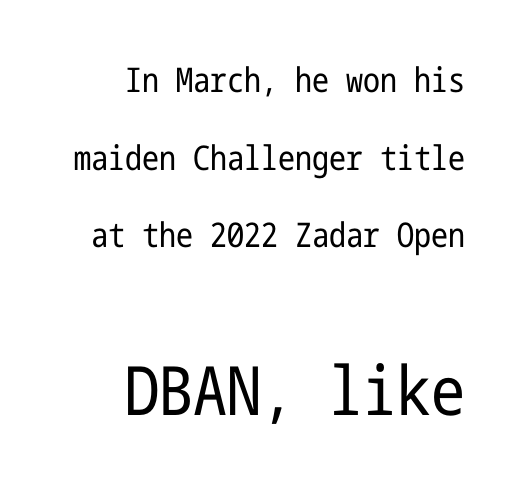
{"serif": "no", "italic": "no", "bold": "no", "weight": "regular", "width": "condensed", "stroke_contrast": "low", "x_height": "medium", "underline": "no", "align": "right", "line_spacing": "loose", "line_spacing_ratio": 2.28, "letter_spacing": "normal", "letter_spacing_em": 0.0, "larger_block": "second", "size_ratio": 2.0, "glyph_px": 68}
